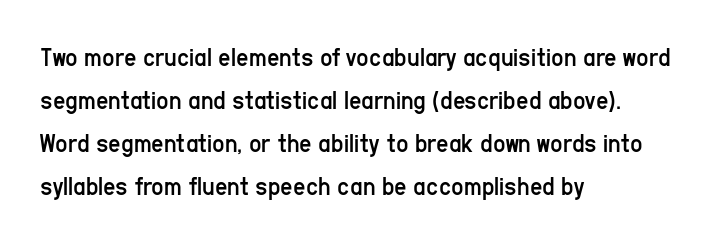
{"italic": "no", "bold": "no", "underline": "no", "align": "left", "line_spacing": "normal", "line_spacing_ratio": 1.59, "letter_spacing": "normal", "letter_spacing_em": 0.0, "glyph_px": 27}
